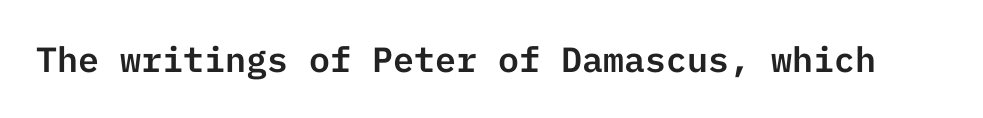
Q: Is the text italic (slanted)? A: No, it is upright.
Q: Is the typeface a serif or a sans-serif typeface? A: Sans-serif.
Q: Is the text underlined? A: No.
Q: Is the spacing between letters normal or unusually wide? A: Normal.
Q: Width (condensed, normal, or wide)? A: Normal.
Q: Stroke contrast? A: Low.
Q: x-height? A: Medium.
